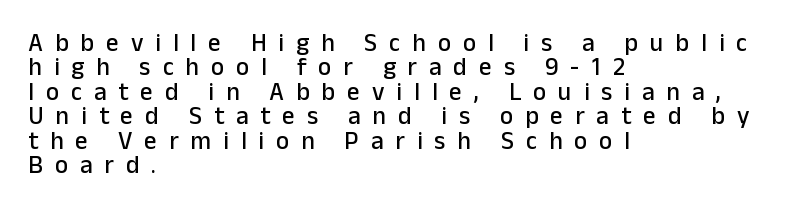
The face used here is rendered with a markedly widened letterfit. The strip under each line holds only bare page. Horizontal bands of white between lines are thin slivers. This is the regular roman posture of the typeface. Every row of glyphs begins at an identical x-position on the left.
